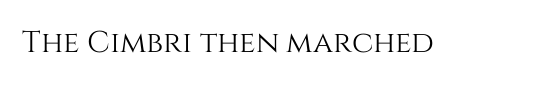
Rule under the text: the space is simply empty. Character widths vary here, with narrow letters taking less room than wide ones. Nobody touched the tracking dial on this one. The letters stand straight up with perfectly vertical stems.
